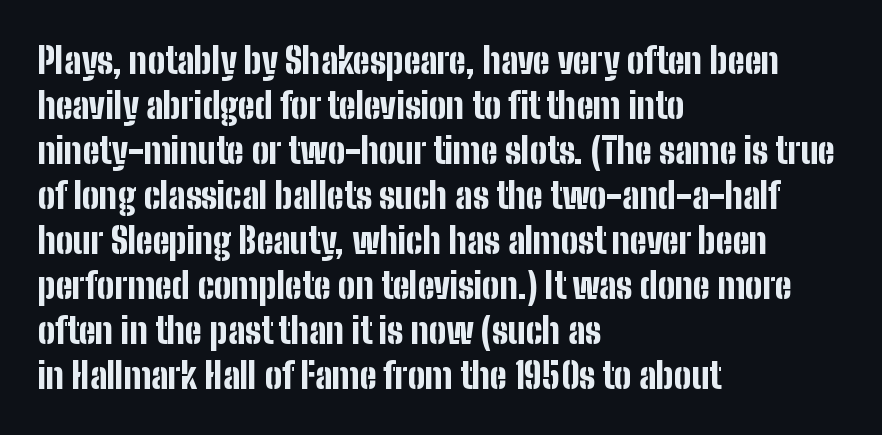
Q: Is the text bold? A: Yes.
Q: Is the text italic (slanted)? A: No, it is upright.
Q: Is the typeface a serif or a sans-serif typeface? A: Sans-serif.
Q: Is the text underlined? A: No.
Q: How is the paragraph aligned? A: Left-aligned.
Q: Is the spacing between letters normal or unusually wide? A: Normal.
Q: Is the spacing between lines tight, normal or loose? A: Normal.
Q: Width (condensed, normal, or wide)? A: Condensed.
Q: Stroke contrast? A: Low.
Q: x-height? A: Medium.
Q: Monospaced? A: No.
